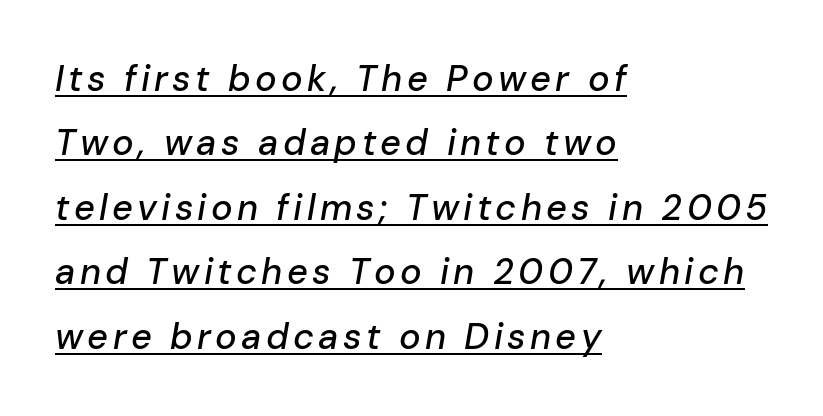
A classic flush-left, rag-right setting is used for this passage. Looks like regular typesetting: each glyph gets only the width it needs. Posture: slanted. This is underlined copy, the kind a proofreader might mark for attention.
